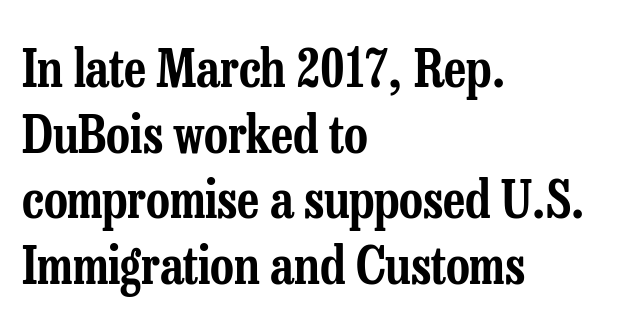
The image shows 52 px condensed serif type, upright; set left-aligned, normal line spacing (1.26x), normal letter spacing, not underlined; low stroke contrast and a medium x-height.
